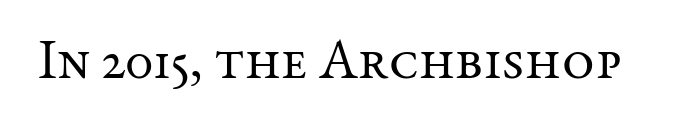
{"serif": "yes", "italic": "no", "bold": "no", "weight": "regular", "width": "normal", "stroke_contrast": "medium", "x_height": "medium", "monospaced": "no", "underline": "no", "letter_spacing": "normal", "letter_spacing_em": 0.0, "glyph_px": 56}
